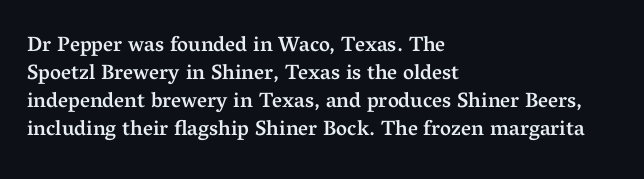
Q: Is the text bold? A: Semi-bold.
Q: Is the text italic (slanted)? A: No, it is upright.
Q: Is the text underlined? A: No.
Q: How is the paragraph aligned? A: Left-aligned.
Q: Is the spacing between letters normal or unusually wide? A: Normal.
Q: Is the spacing between lines tight, normal or loose? A: Normal.
